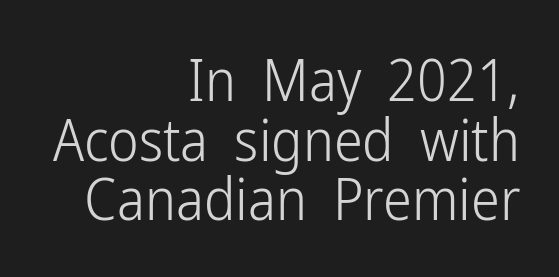
The image shows 58 px light, condensed sans-serif type, upright; set right-aligned, tight line spacing (1.03x), normal letter spacing, not underlined; low stroke contrast and a medium x-height.
